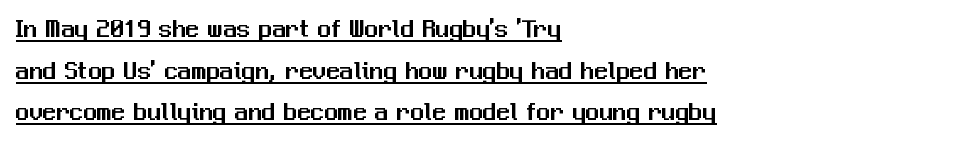
The image shows 27 px text type, upright; set left-aligned, normal line spacing (1.54x), normal letter spacing, underlined.
